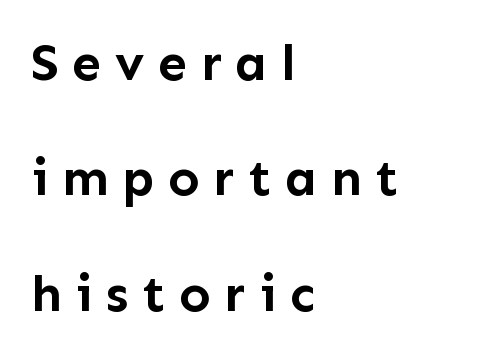
The image shows 52 px semibold sans-serif type, upright; set left-aligned, loose line spacing (2.22x), unusually wide letter spacing (+0.26 em), not underlined; low stroke contrast and a medium x-height.
